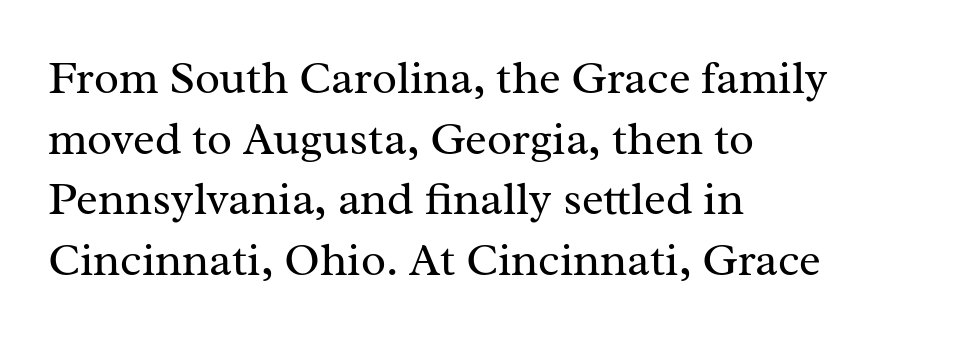
No extra ink here — the face is not bold. The text block is weighted toward the left margin, trailing off unevenly rightward. A typesetter would call this zero additional tracking. These lines are rendered in a variable-pitch font. Bare-footed words on every line. This is the regular roman posture of the typeface.
